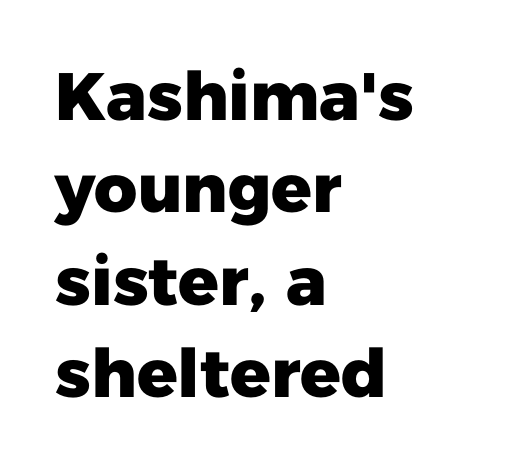
The image shows 67 px heavy sans-serif type, upright; set left-aligned, normal line spacing (1.38x), normal letter spacing, not underlined; low stroke contrast and a medium x-height.
